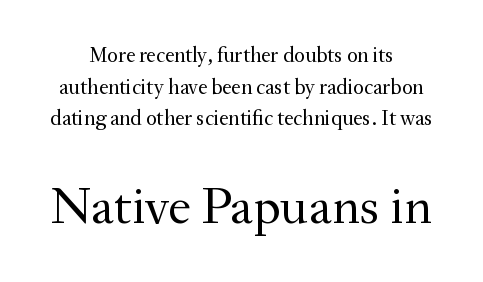
The letters stand straight up with perfectly vertical stems. The paragraph shown floats in the horizontal middle. The letters sit at their default tracking, neither squeezed nor spread. Here the second block reads like a headline and the first like body copy.
